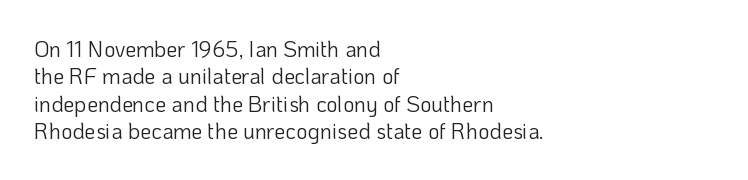
{"italic": "no", "bold": "no", "underline": "no", "align": "left", "line_spacing": "normal", "line_spacing_ratio": 1.25, "letter_spacing": "normal", "letter_spacing_em": 0.0, "glyph_px": 22}
